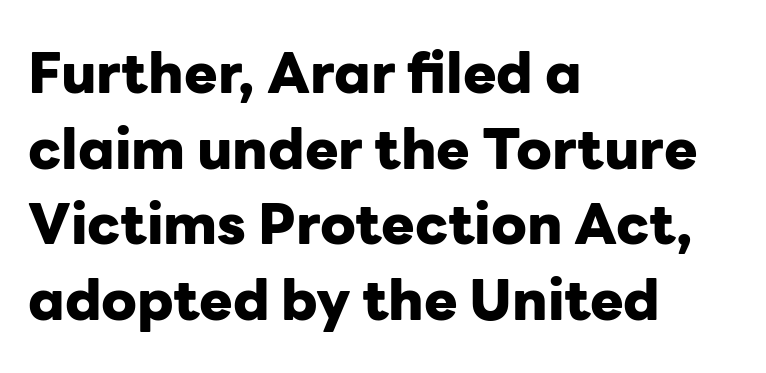
The image shows 56 px heavy sans-serif type, upright; set left-aligned, normal line spacing (1.35x), normal letter spacing, not underlined; low stroke contrast and a medium x-height.
